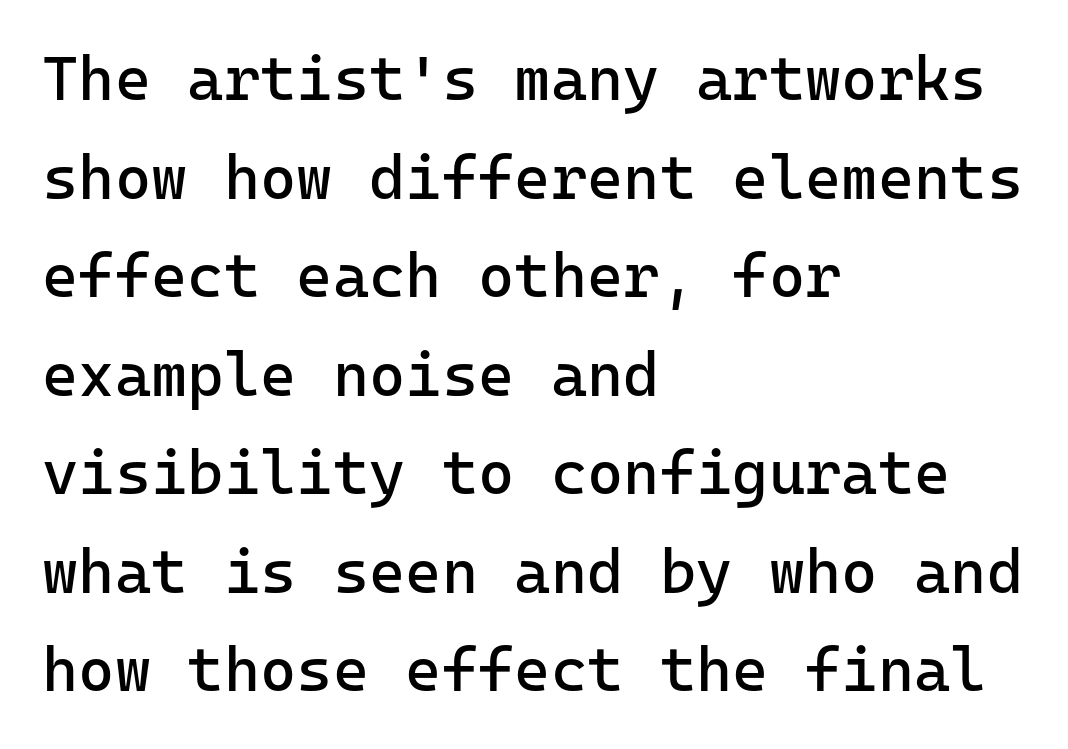
The image shows 62 px regular-weight sans-serif type, upright, monospaced; set left-aligned, normal line spacing (1.59x), normal letter spacing, not underlined; low stroke contrast and a medium x-height.
